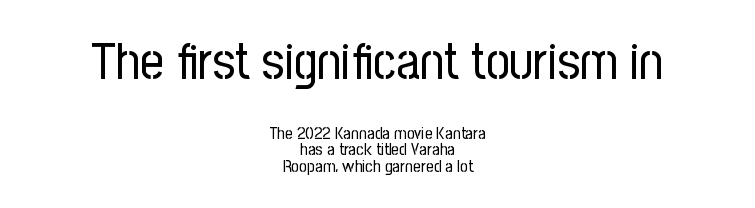
The image shows 52 px regular-weight, condensed sans-serif type, upright; set centered, tight line spacing (0.98x), normal letter spacing, not underlined; the first (top) block is 3.06x larger; low stroke contrast and a medium x-height.
